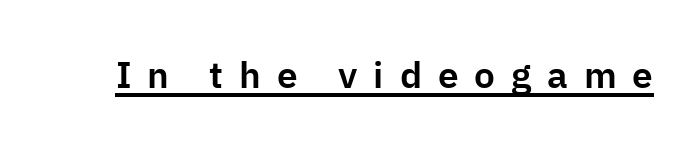
The image shows 37 px sans-serif type, upright; set unusually wide letter spacing (+0.43 em), underlined; low stroke contrast and a medium x-height.
